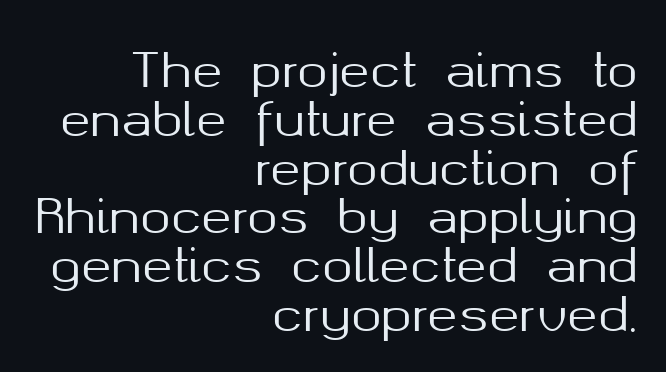
The image shows 46 px sans-serif type, upright; set right-aligned, tight line spacing (1.06x), normal letter spacing, not underlined; medium stroke contrast and a medium x-height.
